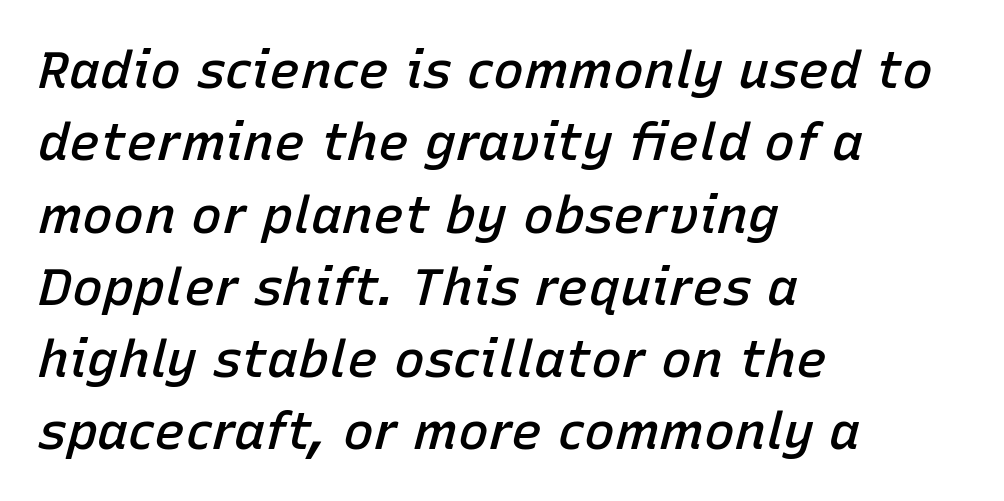
Q: Is the text bold? A: Semi-bold.
Q: Is the text italic (slanted)? A: Yes, it leans right by about 15 degrees.
Q: Is the text underlined? A: No.
Q: How is the paragraph aligned? A: Left-aligned.
Q: Is the spacing between letters normal or unusually wide? A: Normal.
Q: Is the spacing between lines tight, normal or loose? A: Normal.
Q: Width (condensed, normal, or wide)? A: Normal.
Q: Stroke contrast? A: Low.
Q: x-height? A: Medium.
Q: Monospaced? A: No.
